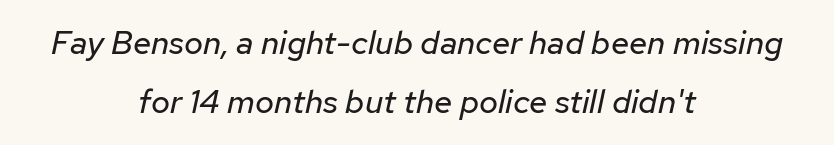
The image shows 33 px regular-weight type, italic (leaning right); set centered, line spacing 1.8x, normal letter spacing, not underlined; low stroke contrast and a medium x-height.
